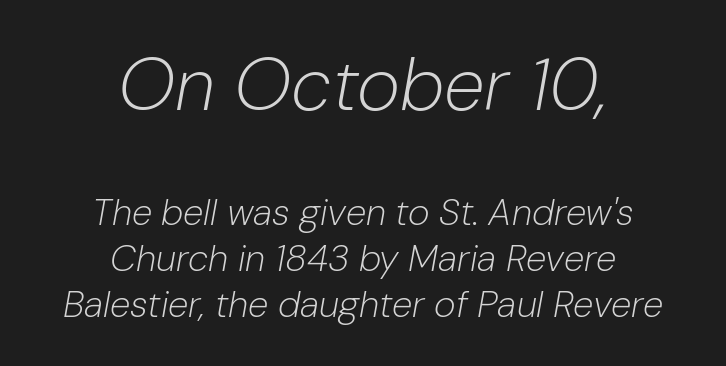
Large over small — that's the arrangement of the two blocks here. Note the varied advance widths — an 'i' is clearly narrower than an 'm'. Anything drawn beneath the words? Only blank space. Nobody touched the tracking dial on this one.
